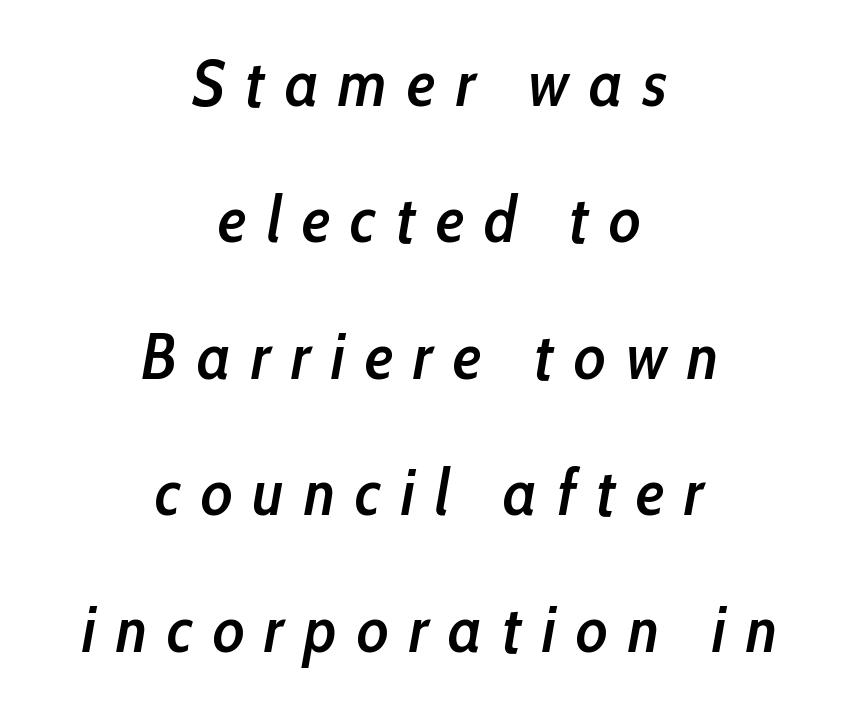
Q: Is the text bold? A: Semi-bold.
Q: Is the text italic (slanted)? A: Yes, it leans right by about 10 degrees.
Q: Is the text underlined? A: No.
Q: How is the paragraph aligned? A: Centered.
Q: Is the spacing between letters normal or unusually wide? A: Unusually wide.
Q: Is the spacing between lines tight, normal or loose? A: Loose.
Q: Width (condensed, normal, or wide)? A: Condensed.
Q: Stroke contrast? A: Low.
Q: x-height? A: Medium.
Q: Monospaced? A: No.
